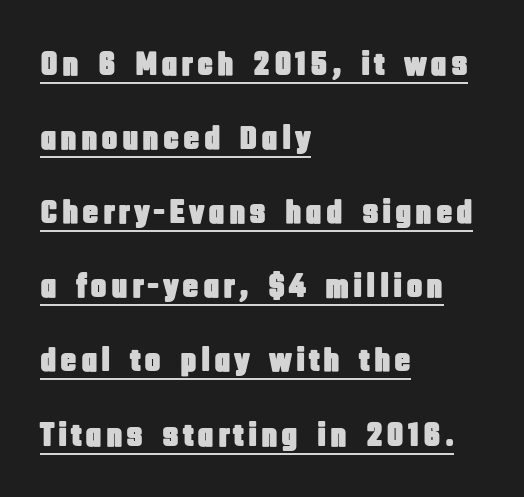
Does a line run under the words? Yes, clearly. In terms of leading, this rendering errs on the spacious side. Unlike a traditional serif, this face leaves its strokes unadorned. The type sits square on the baseline with zero lean.
